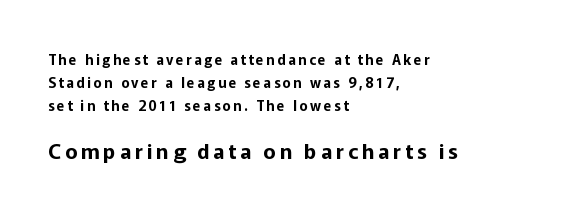
The image shows 21 px text type, upright; set left-aligned, normal line spacing (1.64x), not underlined; the second (bottom) block is 1.5x larger.
